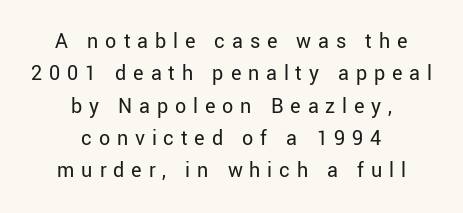
The image shows 22 px text type, upright; set centered, normal line spacing (1.47x), unusually wide letter spacing (+0.31 em), not underlined.
